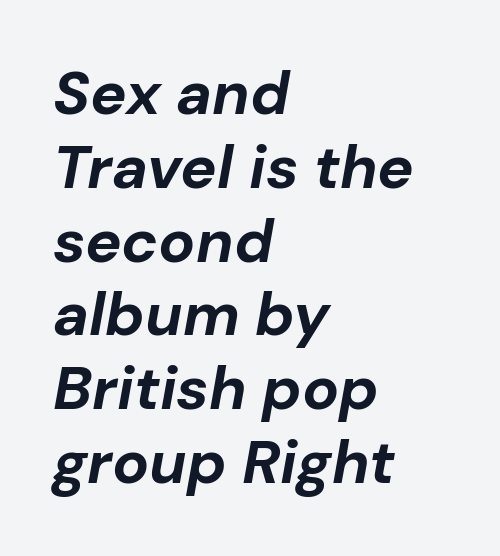
{"italic": "yes", "lean": "right", "slant_degrees": 10, "bold": "yes", "weight": "bold", "width": "normal", "stroke_contrast": "low", "x_height": "medium", "monospaced": "no", "underline": "no", "align": "left", "line_spacing_ratio": 1.21, "letter_spacing": "normal", "letter_spacing_em": 0.0, "glyph_px": 61}
